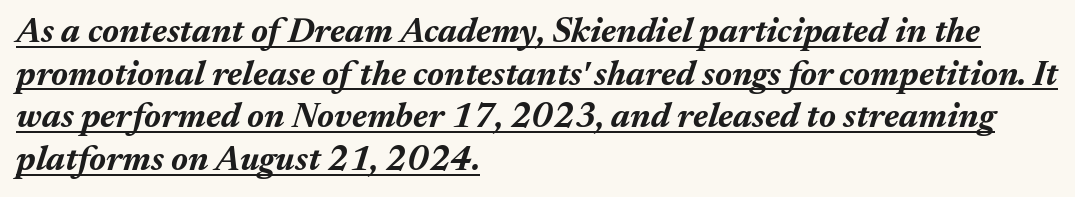
{"italic": "yes", "lean": "right", "slant_degrees": 17, "bold": "yes", "weight": "bold", "width": "normal", "stroke_contrast": "medium", "x_height": "medium", "monospaced": "no", "underline": "yes", "align": "left", "line_spacing_ratio": 1.22, "letter_spacing": "normal", "letter_spacing_em": 0.0, "glyph_px": 35}
